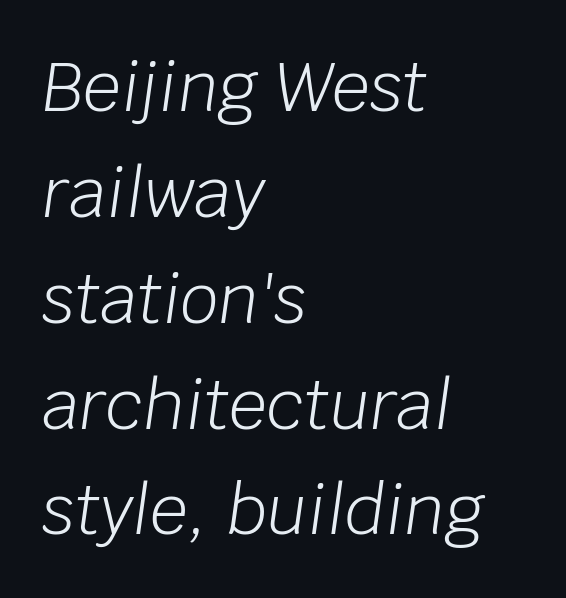
The image shows 67 px light type, italic (leaning right); set left-aligned, normal line spacing (1.58x), normal letter spacing, not underlined; low stroke contrast and a large x-height.
